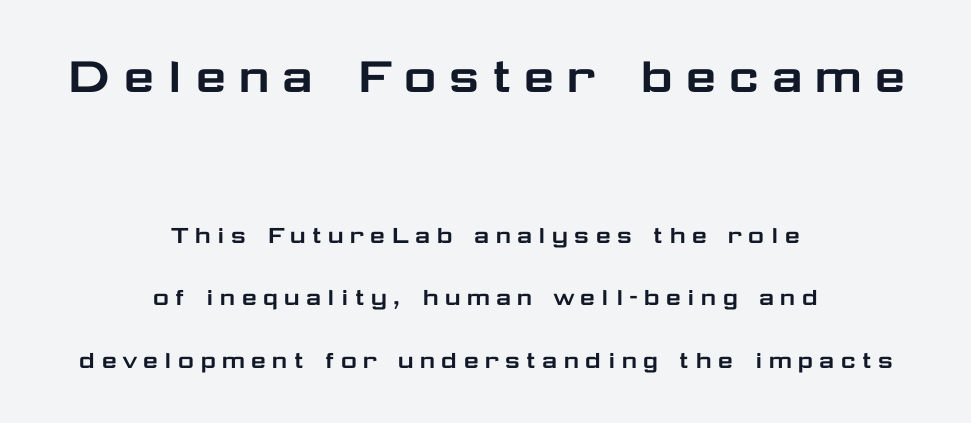
{"serif": "no", "italic": "no", "width": "wide", "stroke_contrast": "low", "x_height": "medium", "monospaced": "no", "underline": "no", "align": "center", "line_spacing": "loose", "line_spacing_ratio": 2.23, "larger_block": "first", "size_ratio": 2.04, "glyph_px": 57}
